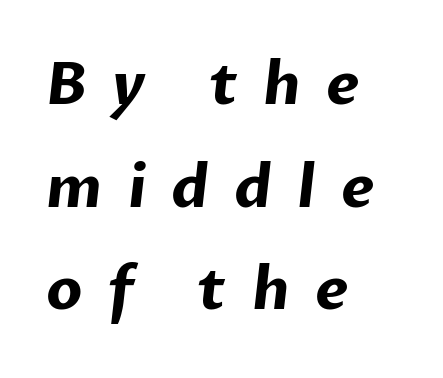
The image shows 58 px bold sans-serif type; set left-aligned, line spacing 1.77x, unusually wide letter spacing (+0.44 em), not underlined; low stroke contrast and a medium x-height.
